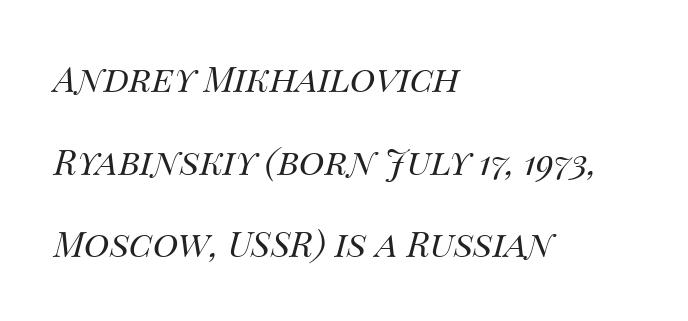
Q: Is the text bold? A: No.
Q: Is the text italic (slanted)? A: Yes, it leans right by about 14 degrees.
Q: Is the text underlined? A: No.
Q: How is the paragraph aligned? A: Left-aligned.
Q: Is the spacing between letters normal or unusually wide? A: Normal.
Q: Is the spacing between lines tight, normal or loose? A: Loose.
Q: Width (condensed, normal, or wide)? A: Normal.
Q: Stroke contrast? A: Medium.
Q: x-height? A: Large.
Q: Monospaced? A: No.
